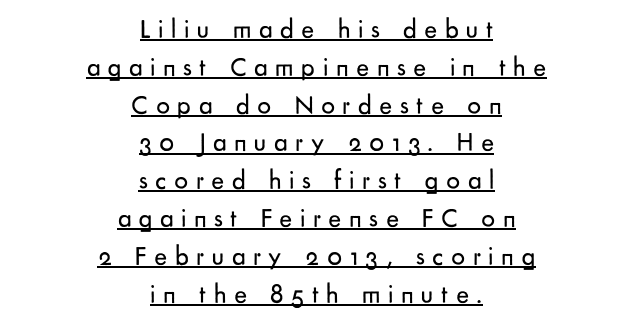
The image shows 27 px text type, upright; set centered, normal line spacing (1.4x), unusually wide letter spacing (+0.28 em), underlined.
